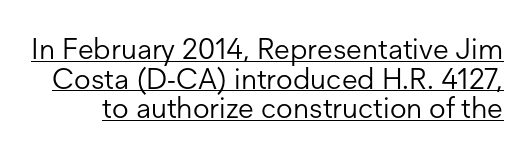
{"serif": "no", "italic": "no", "bold": "no", "weight": "light", "width": "normal", "stroke_contrast": "low", "x_height": "medium", "monospaced": "no", "underline": "yes", "line_spacing": "tight", "line_spacing_ratio": 1.02, "letter_spacing": "normal", "letter_spacing_em": 0.0, "glyph_px": 29}
